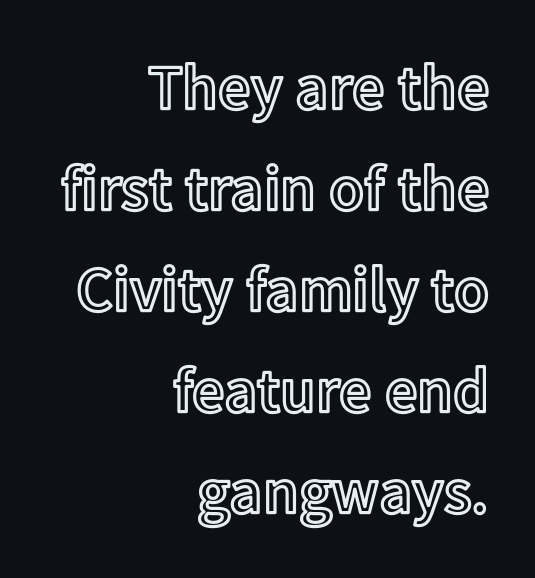
{"italic": "no", "width": "normal", "x_height": "medium", "monospaced": "no", "underline": "no", "align": "right", "line_spacing": "normal", "line_spacing_ratio": 1.58, "letter_spacing": "normal", "letter_spacing_em": 0.0, "glyph_px": 64}
